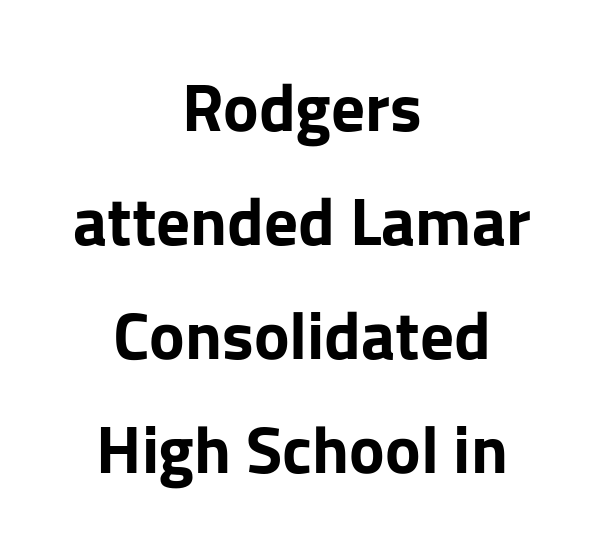
The image shows 67 px bold sans-serif type, upright; set centered, normal line spacing (1.7x), normal letter spacing, not underlined; low stroke contrast and a medium x-height.
